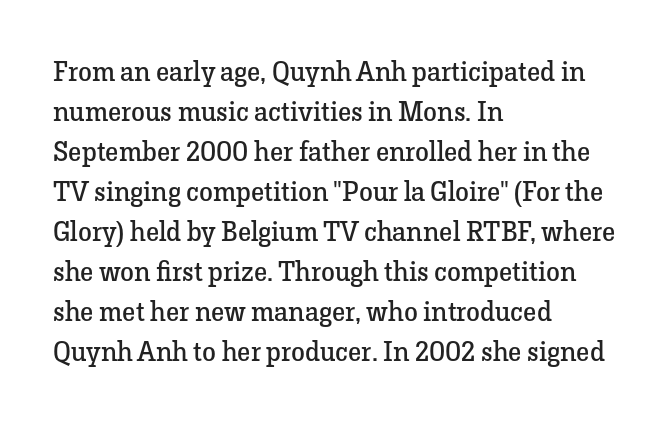
The image shows 28 px regular-weight serif type, upright; set left-aligned, normal line spacing (1.43x), normal letter spacing, not underlined; low stroke contrast and a medium x-height.
